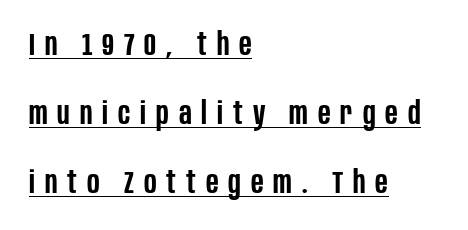
Q: Is the text bold? A: Semi-bold.
Q: Is the text italic (slanted)? A: No, it is upright.
Q: Is the typeface a serif or a sans-serif typeface? A: Sans-serif.
Q: Is the text underlined? A: Yes.
Q: How is the paragraph aligned? A: Left-aligned.
Q: Is the spacing between letters normal or unusually wide? A: Unusually wide.
Q: Is the spacing between lines tight, normal or loose? A: Loose.
Q: Width (condensed, normal, or wide)? A: Condensed.
Q: Stroke contrast? A: Low.
Q: x-height? A: Large.
Q: Monospaced? A: No.
